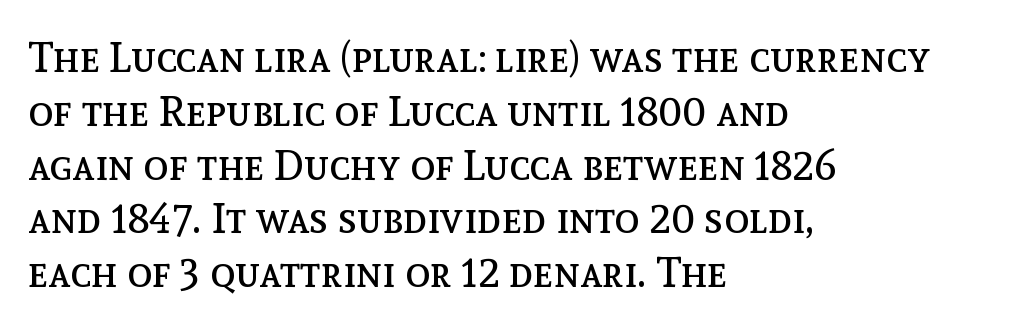
A typesetter would call this proportional, since set widths differ per character. Do the letters lean? They stand straight. This rendering leaves character spacing at its baseline value. Casual observation: everything's shoved over to the left. Type without underlining.
